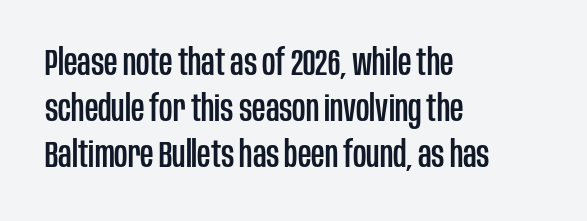
The image shows 37 px condensed sans-serif type, upright; set left-aligned, line spacing 1.24x, normal letter spacing, not underlined; low stroke contrast and a large x-height.
